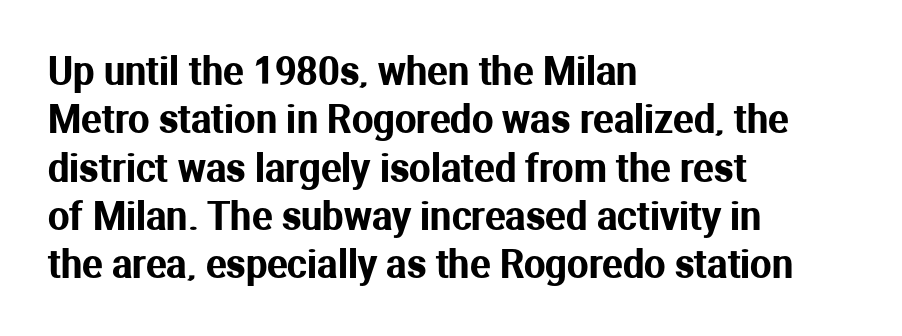
Q: Is the text italic (slanted)? A: No, it is upright.
Q: Is the typeface a serif or a sans-serif typeface? A: Sans-serif.
Q: Is the text underlined? A: No.
Q: How is the paragraph aligned? A: Left-aligned.
Q: Is the spacing between letters normal or unusually wide? A: Normal.
Q: Is the spacing between lines tight, normal or loose? A: Normal.
Q: Width (condensed, normal, or wide)? A: Normal.
Q: Stroke contrast? A: Medium.
Q: x-height? A: Medium.
Q: Monospaced? A: No.
